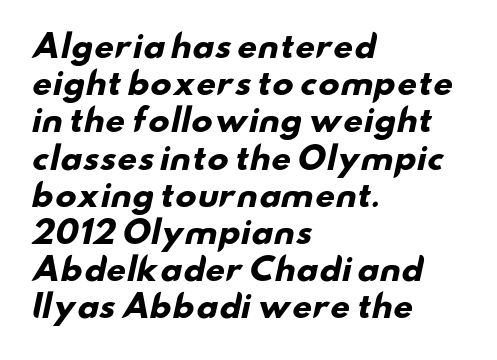
The image shows 31 px heavy, wide sans-serif type; set left-aligned, line spacing 1.2x, normal letter spacing, not underlined; low stroke contrast and a small x-height.
